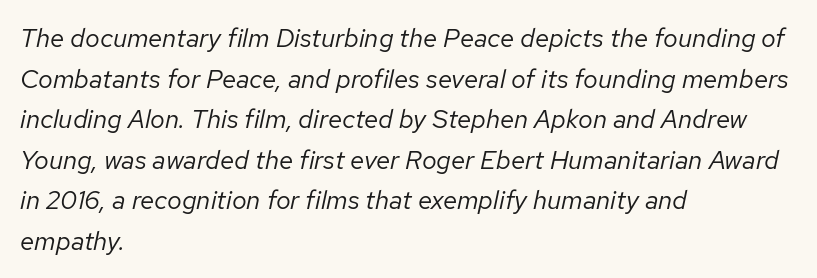
The lines in this sample share a left origin and differ only in where they stop. Just letters on the line, the space beneath them empty. This reads as an unemphasized weight, regular at the heaviest. This block has exactly the height ordinary leading produces.
